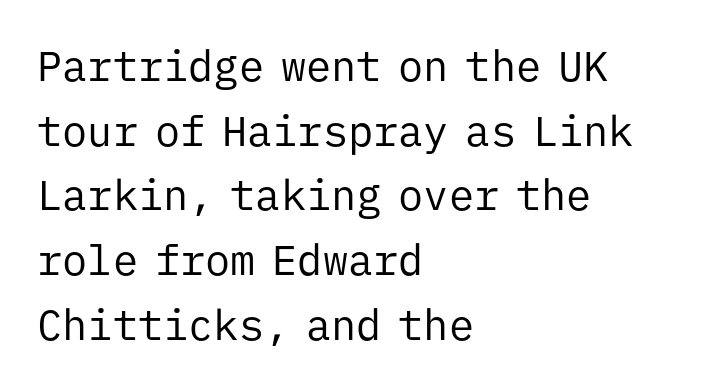
You can tell from the bare stems that sans-serif type was used. The rag falls on the right side of this text block. Nothing unusual about the tracking: characters are spaced as the font intends. Regular leading.
